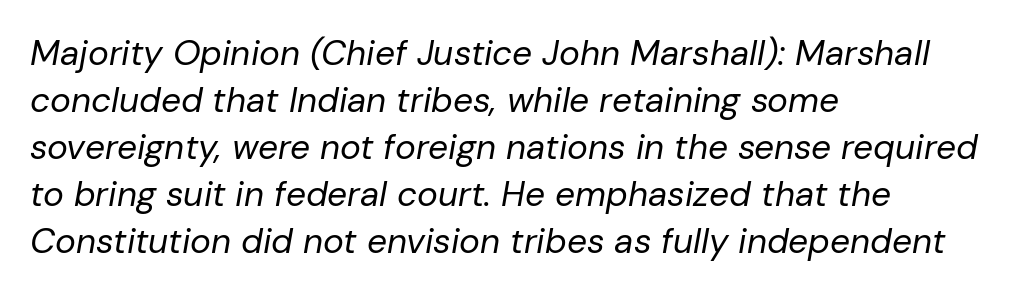
Which margin do the lines hug? The left one — the right edge is uneven. Students, observe: this is what conventionally led text looks like. Designer's note — italics engaged. Spacing verdict: proportional, widths tailored to each character. The typeface has the unassuming heft of standard copy or less.
